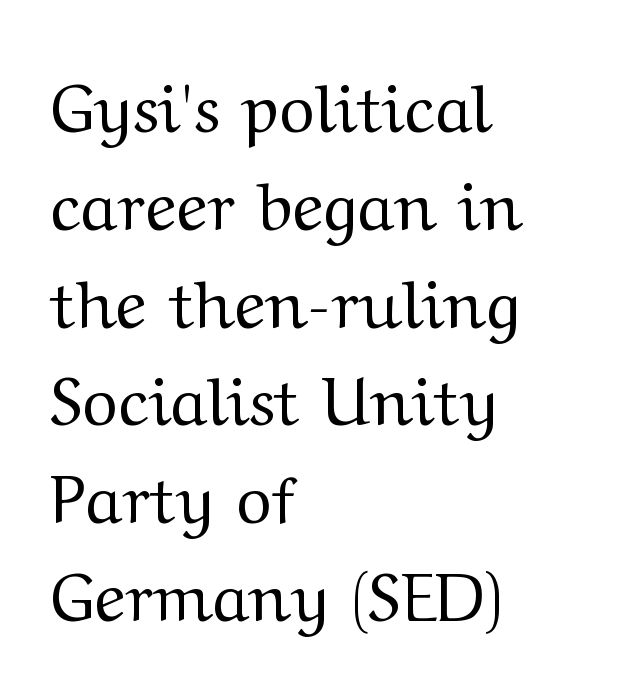
Honestly, there is no underline to notice here at all. Nobody touched the tracking dial on this one. Is there any slant? The stems are plumb. A serif font was chosen for this passage. Casual observation: everything's shoved over to the left. The rendering uses natural spacing where letterforms have individual widths.
